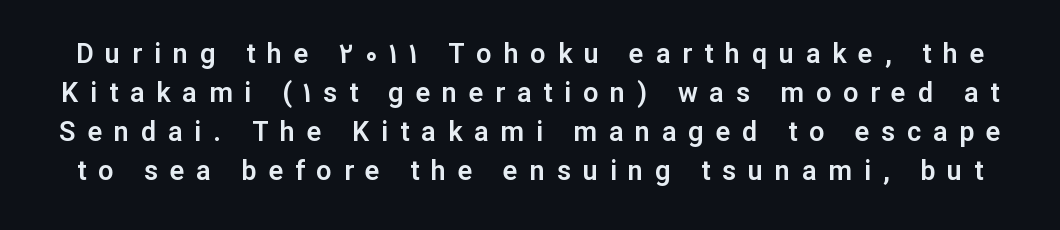
The image shows 27 px text type, upright; set normal line spacing (1.44x), unusually wide letter spacing (+0.44 em), not underlined.
